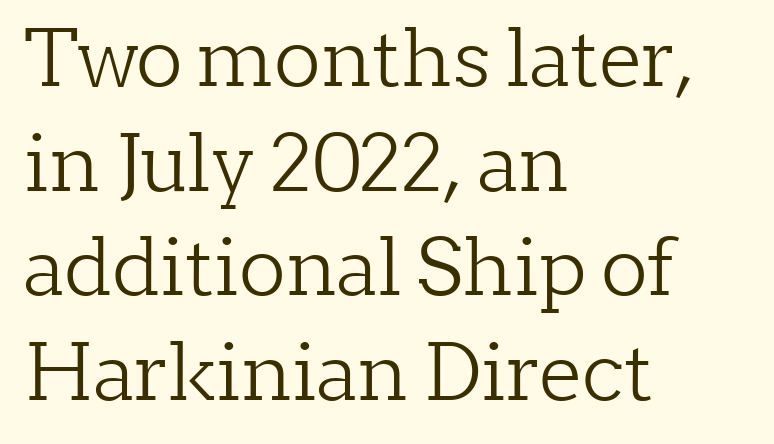
The image shows 78 px light serif type, upright; set left-aligned, normal line spacing (1.34x), normal letter spacing, not underlined; low stroke contrast and a medium x-height.
